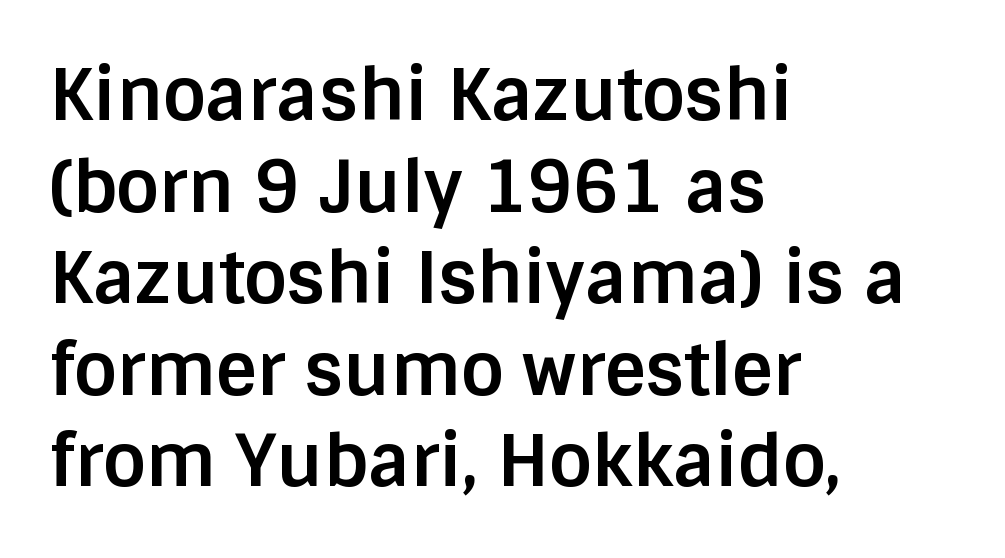
Q: Is the text bold? A: Yes.
Q: Is the text italic (slanted)? A: No, it is upright.
Q: Is the typeface a serif or a sans-serif typeface? A: Sans-serif.
Q: Is the text underlined? A: No.
Q: How is the paragraph aligned? A: Left-aligned.
Q: Is the spacing between letters normal or unusually wide? A: Normal.
Q: Is the spacing between lines tight, normal or loose? A: Normal.
Q: Width (condensed, normal, or wide)? A: Normal.
Q: Stroke contrast? A: Low.
Q: x-height? A: Large.
Q: Monospaced? A: No.
